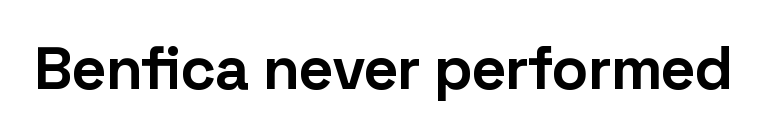
{"serif": "no", "italic": "no", "bold": "yes", "weight": "bold", "width": "normal", "stroke_contrast": "low", "x_height": "medium", "monospaced": "no", "underline": "no", "letter_spacing": "normal", "letter_spacing_em": 0.0, "glyph_px": 61}
